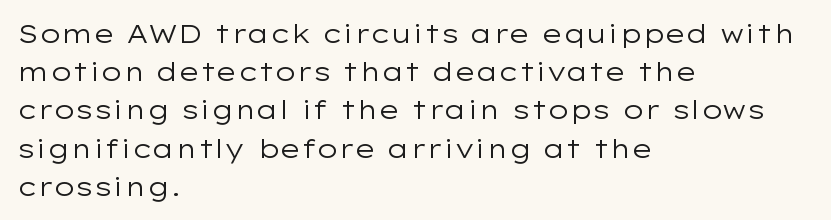
{"italic": "no", "bold": "no", "underline": "no", "align": "left", "line_spacing": "normal", "line_spacing_ratio": 1.47, "letter_spacing": "normal", "letter_spacing_em": 0.0, "glyph_px": 26}
